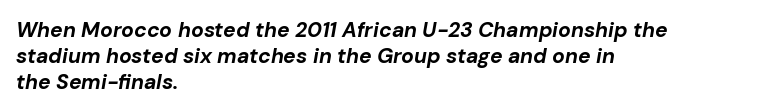
The typesetter chose a ragged-right arrangement here. Observe the ordinary spacing: letters are neighbours, not strangers. Anything drawn beneath the words? Only blank space. The passage shown is emphatically bold. Designer's note — italics engaged.
